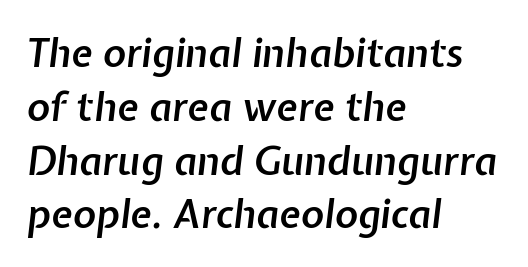
Inter-character spacing is left at the font's built-in metrics. The rendering applies a slant to the glyphs. Character widths vary here, with narrow letters taking less room than wide ones. The rendering anchors every line to the left-hand side.
